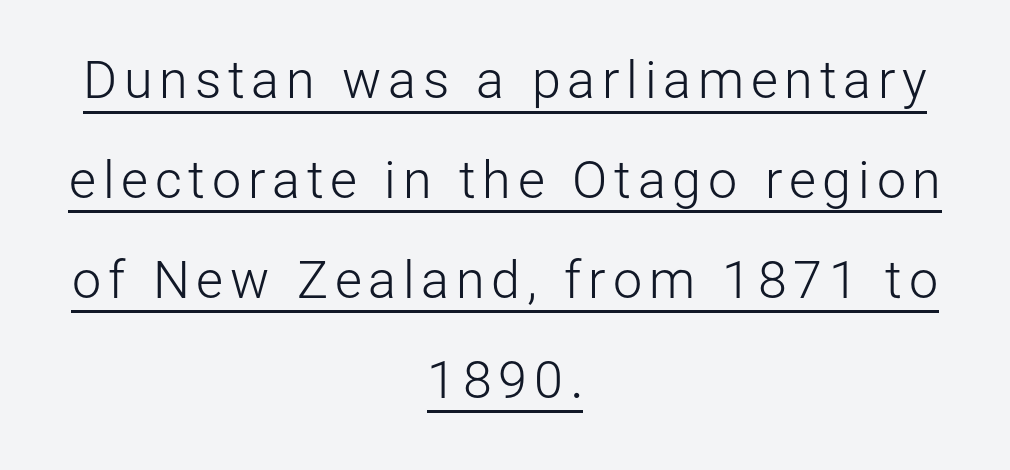
Q: Is the text bold? A: No.
Q: Is the text italic (slanted)? A: No, it is upright.
Q: Is the typeface a serif or a sans-serif typeface? A: Sans-serif.
Q: Is the text underlined? A: Yes.
Q: How is the paragraph aligned? A: Centered.
Q: Is the spacing between lines tight, normal or loose? A: Loose.
Q: Width (condensed, normal, or wide)? A: Normal.
Q: Stroke contrast? A: Low.
Q: x-height? A: Medium.
Q: Monospaced? A: No.
